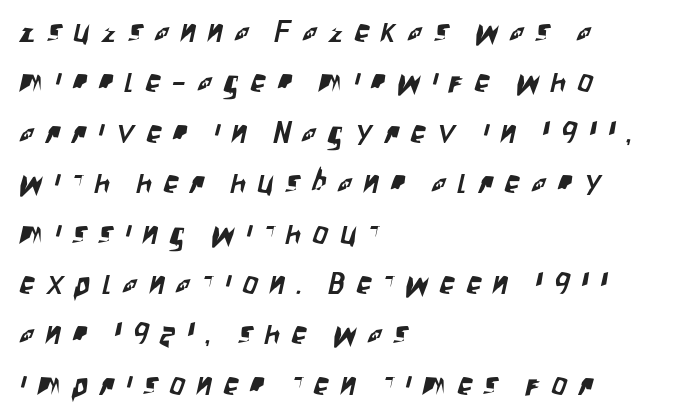
Plain, unruled lines of type. Summary of vertical rhythm: regular, with standard interline spacing. Varying glyph widths throughout — classic text-font behaviour. Font category for this specimen: sans-serif. Horizontally, the lines are justified to the leading edge only. Spacing between characters has been opened up far beyond the box default.
